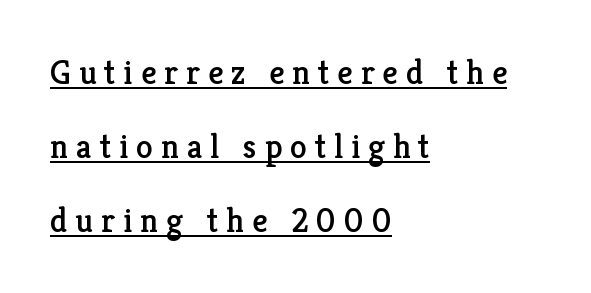
{"serif": "yes", "italic": "no", "width": "normal", "stroke_contrast": "low", "x_height": "medium", "monospaced": "no", "underline": "yes", "align": "left", "line_spacing": "loose", "line_spacing_ratio": 2.18, "letter_spacing": "wide", "letter_spacing_em": 0.23, "glyph_px": 34}
